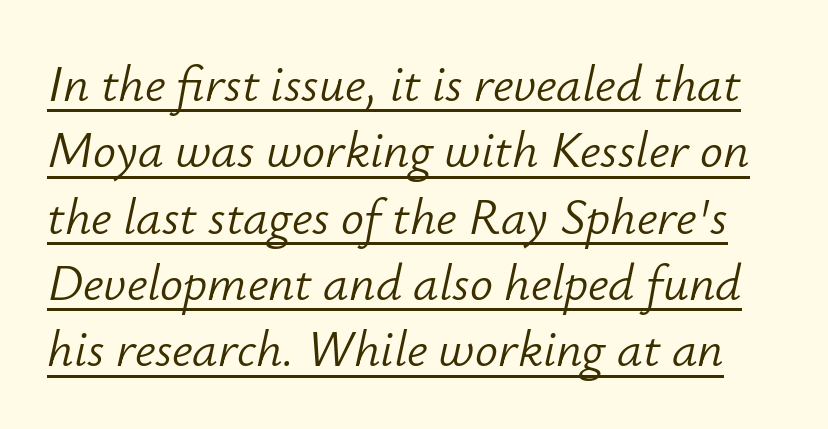
The image shows 51 px light type, italic (leaning right); set normal line spacing (1.3x), normal letter spacing, underlined; low stroke contrast and a small x-height.
